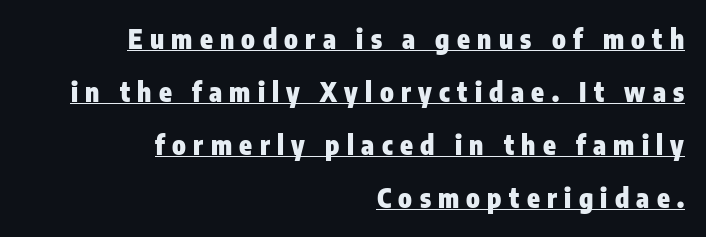
Q: Is the text bold? A: Yes.
Q: Is the text italic (slanted)? A: No, it is upright.
Q: Is the text underlined? A: Yes.
Q: How is the paragraph aligned? A: Right-aligned.
Q: Is the spacing between letters normal or unusually wide? A: Unusually wide.
Q: Is the spacing between lines tight, normal or loose? A: Loose.
